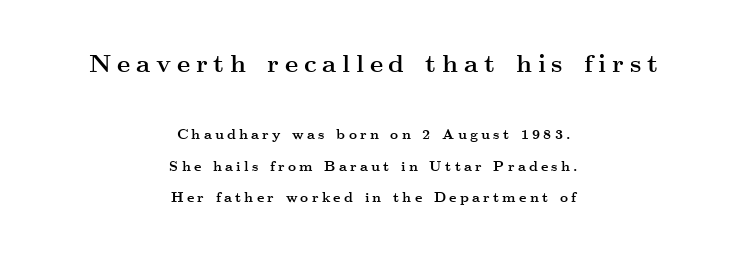
Q: Is the text bold? A: Yes.
Q: Is the text italic (slanted)? A: No, it is upright.
Q: Is the text underlined? A: No.
Q: How is the paragraph aligned? A: Centered.
Q: Is the spacing between letters normal or unusually wide? A: Unusually wide.
Q: Is the spacing between lines tight, normal or loose? A: Loose.
Q: Which block of text is set in a larger size, the first (top) or the second (bottom)? A: The first (top) one.
